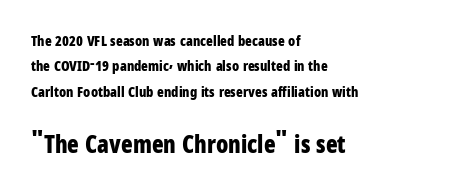
Q: Is the text bold? A: Yes.
Q: Is the text italic (slanted)? A: No, it is upright.
Q: Is the text underlined? A: No.
Q: How is the paragraph aligned? A: Left-aligned.
Q: Is the spacing between letters normal or unusually wide? A: Normal.
Q: Which block of text is set in a larger size, the first (top) or the second (bottom)? A: The second (bottom) one.
